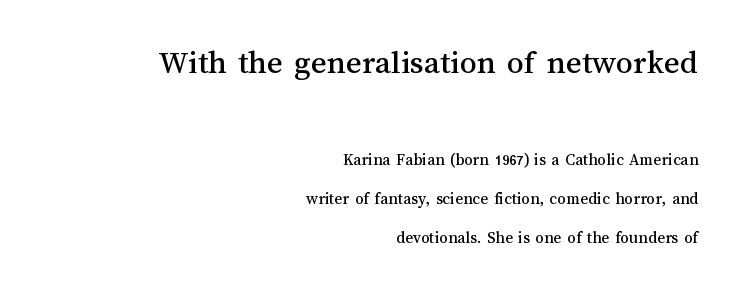
{"italic": "no", "width": "normal", "stroke_contrast": "medium", "x_height": "medium", "monospaced": "no", "underline": "no", "align": "right", "line_spacing": "loose", "line_spacing_ratio": 2.31, "letter_spacing": "normal", "letter_spacing_em": 0.0, "larger_block": "first", "size_ratio": 2.0, "glyph_px": 34}
